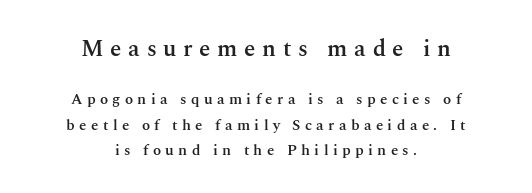
{"italic": "no", "bold": "semi", "underline": "no", "align": "center", "line_spacing": "normal", "line_spacing_ratio": 1.69, "letter_spacing": "wide", "letter_spacing_em": 0.29, "larger_block": "first", "size_ratio": 1.53, "glyph_px": 23}
